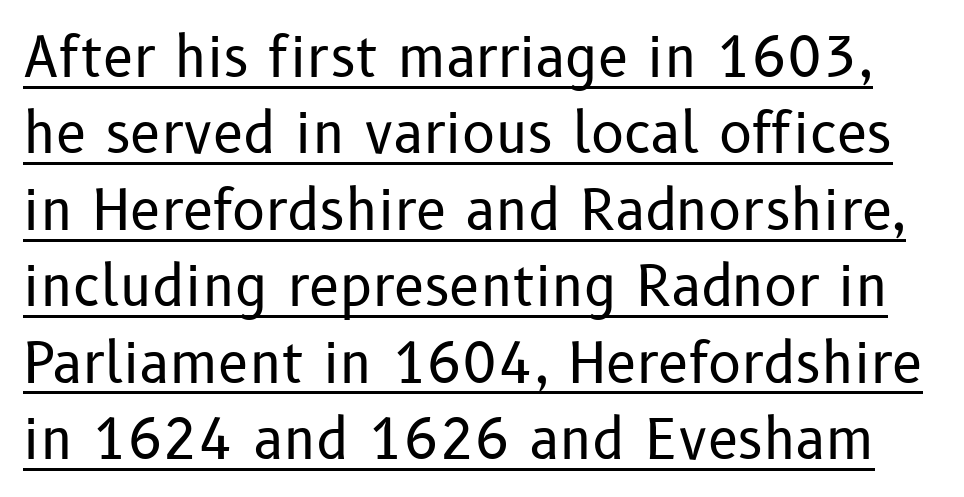
The image shows 55 px regular-weight sans-serif type, upright; set normal line spacing (1.39x), normal letter spacing, underlined; low stroke contrast and a medium x-height.
